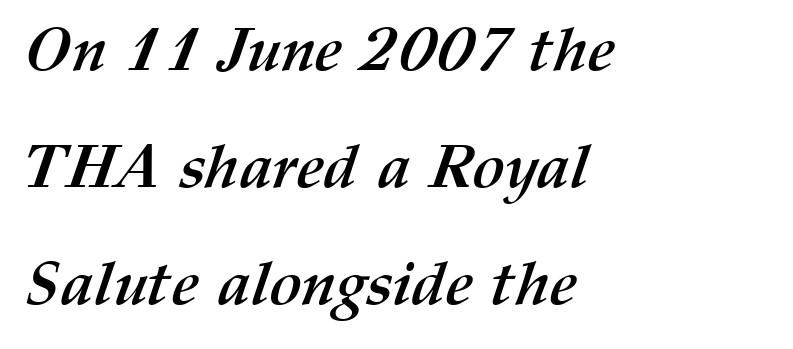
The image shows 61 px semibold type; set left-aligned, loose line spacing (1.92x), normal letter spacing, not underlined; medium stroke contrast and a medium x-height.
